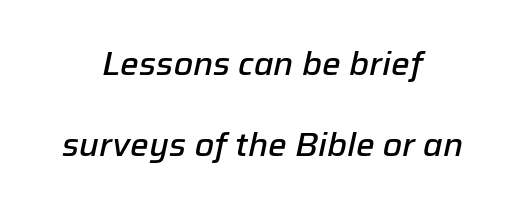
A fair bit of extra ink — the face is semibold, not bold. The passage shown stacks its lines with a broad gap. Varying glyph widths throughout — classic text-font behaviour. A typesetter would call this zero additional tracking. Slant detected: the letters are inclined.
